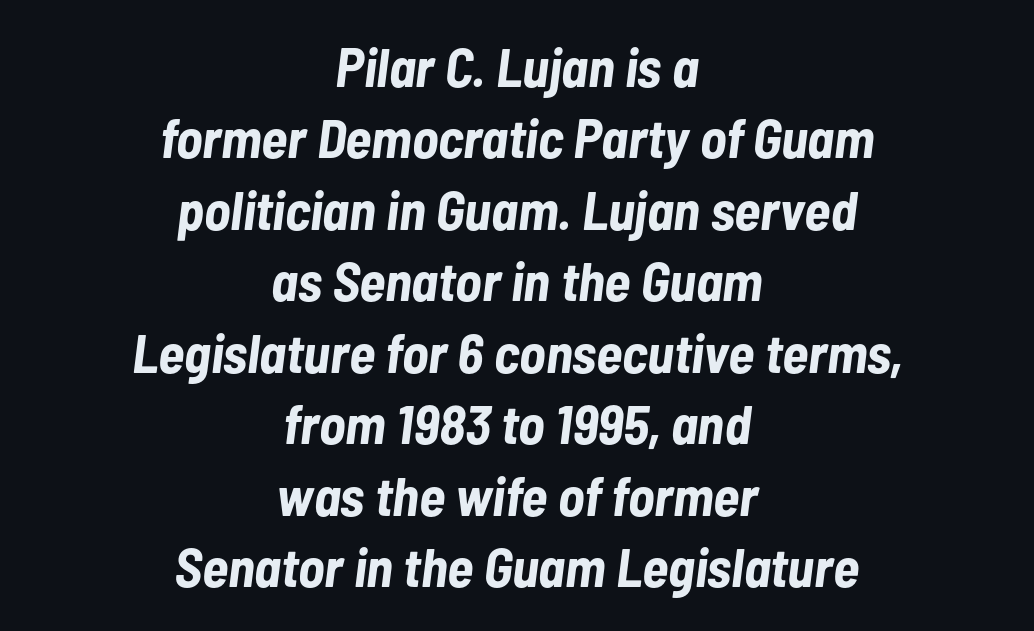
The line-height multiplier appears to be the usual default. Chunky letters — that's bold for sure. Looking at the ascenders, they clearly lean. Compared with typical body copy, the letter spacing here is the same. The gap between lines stays unmarked. A student would call this center alignment; a typographer would say set centered.
